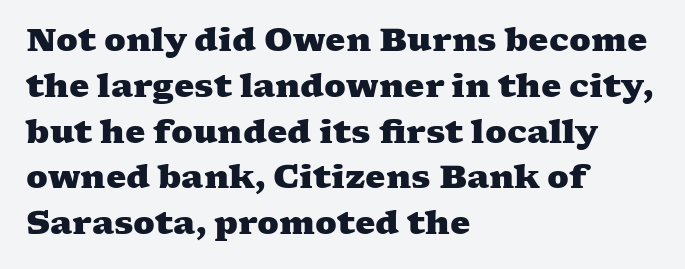
The rendering uses natural spacing where letterforms have individual widths. Strong, thick strokes mark this as bold type. The rendering shows small feet on the letterforms — a serif design. Inter-character spacing is left at the font's built-in metrics.
